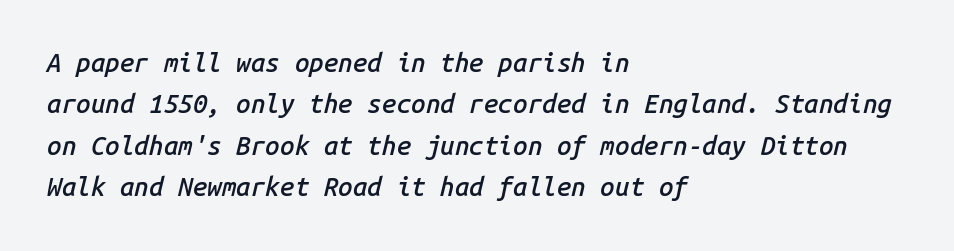
Q: Is the text bold? A: Semi-bold.
Q: Is the text italic (slanted)? A: Yes, it leans right by about 14 degrees.
Q: Is the text underlined? A: No.
Q: How is the paragraph aligned? A: Left-aligned.
Q: Is the spacing between letters normal or unusually wide? A: Normal.
Q: Is the spacing between lines tight, normal or loose? A: Normal.
